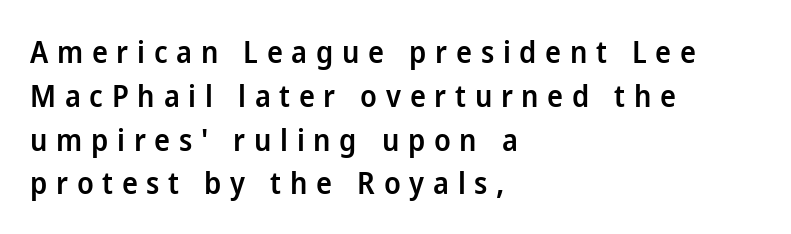
Q: Is the text bold? A: Semi-bold.
Q: Is the text italic (slanted)? A: No, it is upright.
Q: Is the typeface a serif or a sans-serif typeface? A: Sans-serif.
Q: Is the text underlined? A: No.
Q: How is the paragraph aligned? A: Left-aligned.
Q: Is the spacing between letters normal or unusually wide? A: Unusually wide.
Q: Is the spacing between lines tight, normal or loose? A: Normal.
Q: Width (condensed, normal, or wide)? A: Normal.
Q: Stroke contrast? A: Low.
Q: x-height? A: Medium.
Q: Monospaced? A: No.
